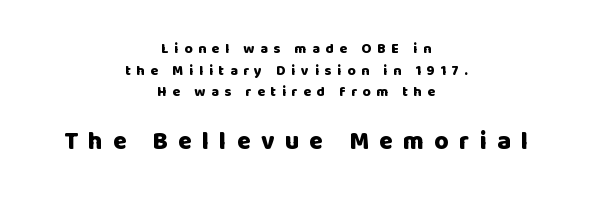
{"italic": "no", "bold": "yes", "underline": "no", "align": "center", "line_spacing": "normal", "line_spacing_ratio": 1.55, "letter_spacing": "wide", "letter_spacing_em": 0.41, "larger_block": "second", "size_ratio": 1.79, "glyph_px": 25}
